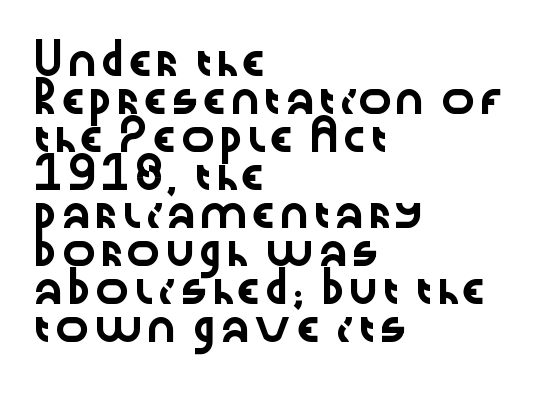
The image shows 29 px wide sans-serif type, upright; set left-aligned, normal line spacing (1.31x), normal letter spacing, not underlined; low stroke contrast and a medium x-height.
